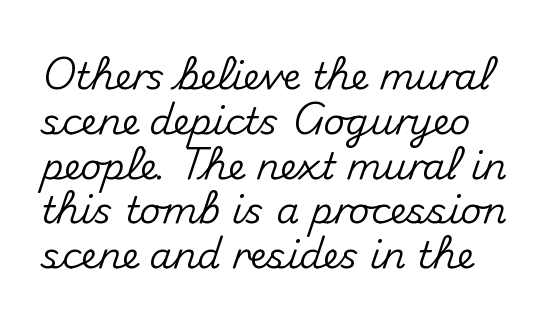
{"serif": "no", "width": "normal", "stroke_contrast": "medium", "x_height": "small", "monospaced": "no", "underline": "no", "line_spacing_ratio": 1.21, "letter_spacing": "normal", "letter_spacing_em": 0.0, "glyph_px": 37}
